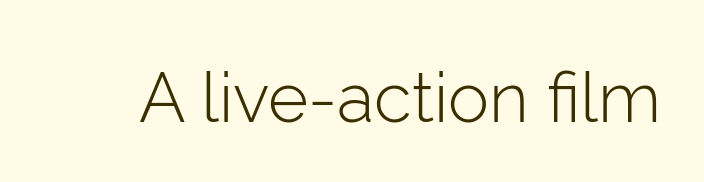
The image shows 69 px light sans-serif type, upright; set normal letter spacing, not underlined; low stroke contrast and a medium x-height.
